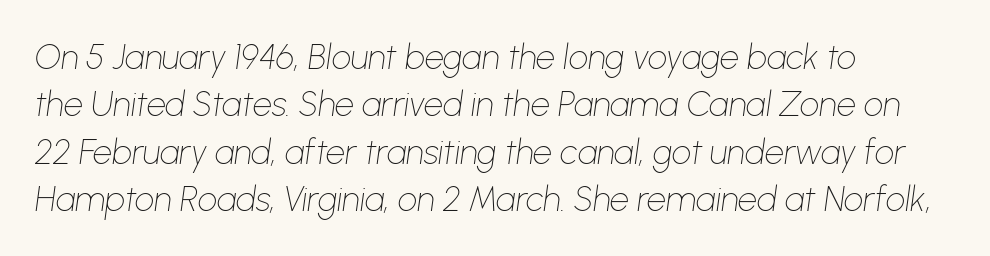
{"italic": "yes", "lean": "right", "slant_degrees": 8, "bold": "no", "weight": "thin", "width": "normal", "stroke_contrast": "low", "x_height": "medium", "monospaced": "no", "underline": "no", "align": "left", "line_spacing": "normal", "line_spacing_ratio": 1.39, "letter_spacing": "normal", "letter_spacing_em": 0.0, "glyph_px": 34}
